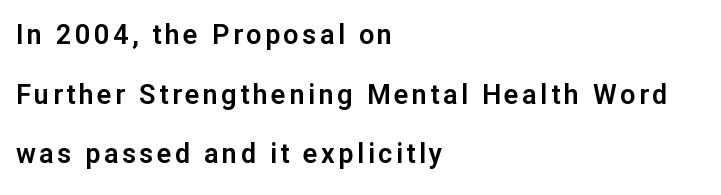
{"italic": "no", "underline": "no", "align": "left", "line_spacing": "loose", "line_spacing_ratio": 2.21, "glyph_px": 27}
